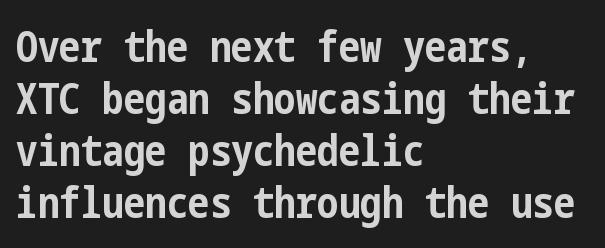
{"serif": "no", "italic": "no", "bold": "yes", "weight": "bold", "width": "condensed", "stroke_contrast": "low", "x_height": "medium", "underline": "no", "align": "left", "line_spacing_ratio": 1.21, "letter_spacing": "normal", "letter_spacing_em": 0.0, "glyph_px": 43}
